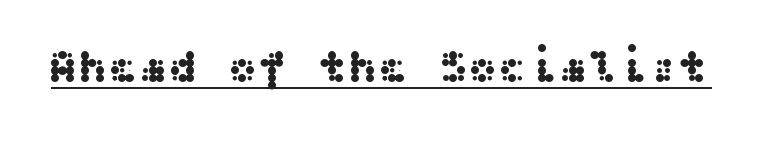
Q: Is the text italic (slanted)? A: No, it is upright.
Q: Is the typeface a serif or a sans-serif typeface? A: Sans-serif.
Q: Is the text underlined? A: Yes.
Q: Is the spacing between letters normal or unusually wide? A: Normal.
Q: Width (condensed, normal, or wide)? A: Wide.
Q: Stroke contrast? A: Medium.
Q: x-height? A: Medium.
